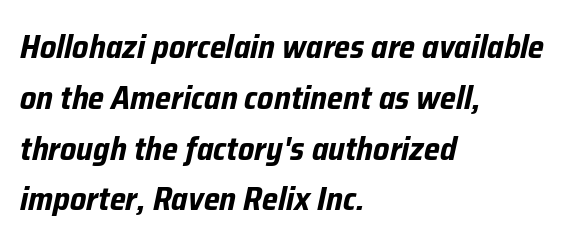
Only glyphs here, with clear space below each row. The setting favours the left margin, as ordinary paragraphs usually do. Spacing verdict: proportional, widths tailored to each character. Thick stems and heavy bowls — unmistakably bold.
